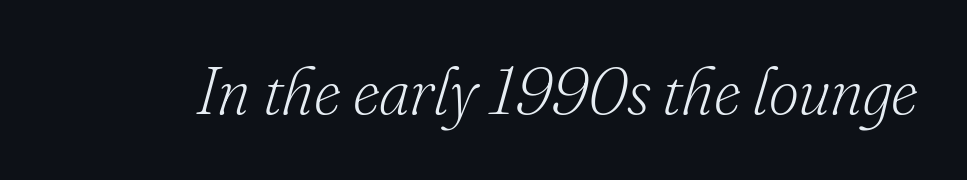
Tall strokes in this sample are angled rather than plumb. In terms of letterspacing, this is plain default setting. No heavy texture on the line: the type isn't bold. Bare-footed words on every line.
